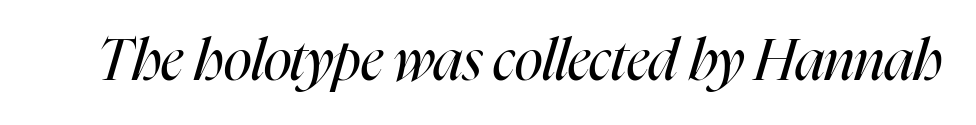
The letters look calm and open, with moderate or lighter stems. Do the characters align in a grid? No, the font is proportional. Bare-footed words on every line. These lines were composed using italics.
